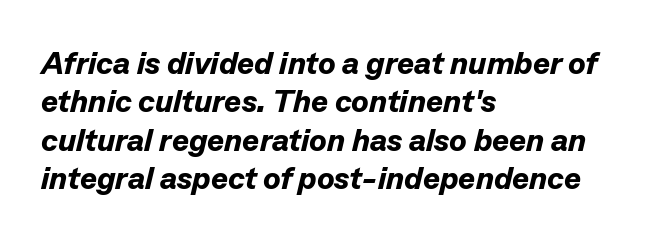
The image shows 32 px bold type, italic (leaning right); set left-aligned, line spacing 1.2x, normal letter spacing, not underlined; low stroke contrast and a medium x-height.
